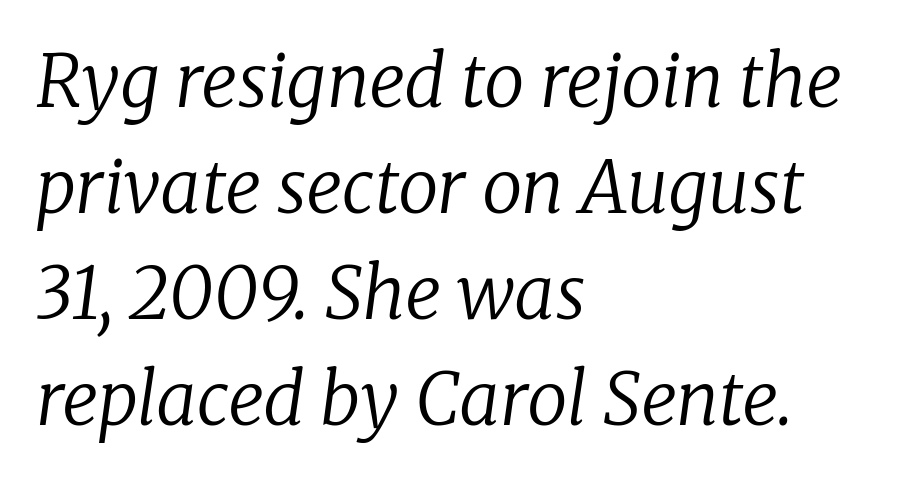
{"serif": "yes", "italic": "yes", "lean": "right", "slant_degrees": 8, "bold": "no", "weight": "regular", "width": "normal", "stroke_contrast": "low", "x_height": "medium", "monospaced": "no", "underline": "no", "align": "left", "line_spacing": "normal", "line_spacing_ratio": 1.47, "letter_spacing": "normal", "letter_spacing_em": 0.0, "glyph_px": 72}
